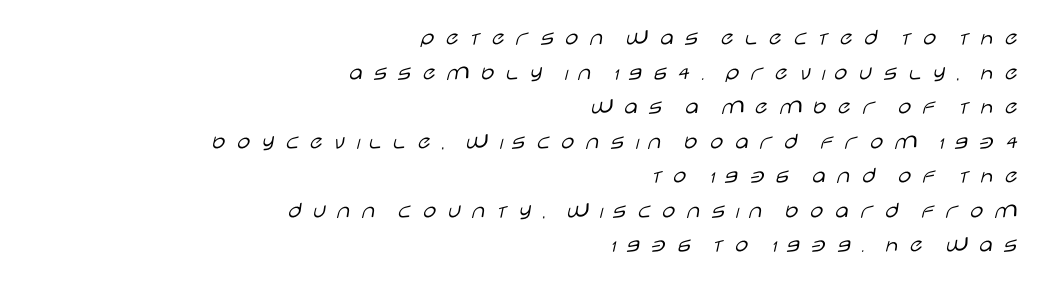
The image shows 24 px text type; set right-aligned, normal line spacing (1.44x), unusually wide letter spacing (+0.33 em), not underlined.
